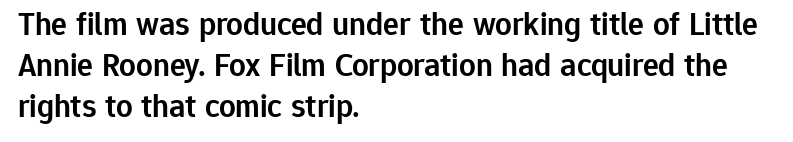
Q: Is the text bold? A: Semi-bold.
Q: Is the text italic (slanted)? A: No, it is upright.
Q: Is the typeface a serif or a sans-serif typeface? A: Sans-serif.
Q: Is the text underlined? A: No.
Q: How is the paragraph aligned? A: Left-aligned.
Q: Is the spacing between letters normal or unusually wide? A: Normal.
Q: Is the spacing between lines tight, normal or loose? A: Normal.
Q: Width (condensed, normal, or wide)? A: Normal.
Q: Stroke contrast? A: Low.
Q: x-height? A: Medium.
Q: Monospaced? A: No.
